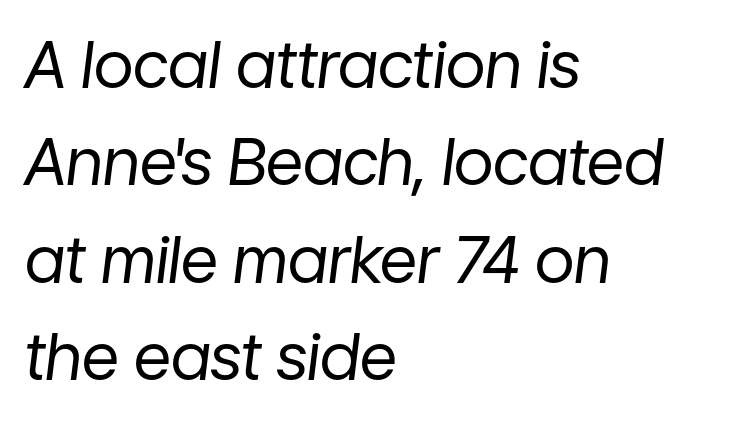
Q: Is the text bold? A: No.
Q: Is the text italic (slanted)? A: Yes, it leans right by about 7 degrees.
Q: Is the text underlined? A: No.
Q: How is the paragraph aligned? A: Left-aligned.
Q: Is the spacing between letters normal or unusually wide? A: Normal.
Q: Is the spacing between lines tight, normal or loose? A: Normal.
Q: Width (condensed, normal, or wide)? A: Normal.
Q: Stroke contrast? A: Low.
Q: x-height? A: Medium.
Q: Monospaced? A: No.
